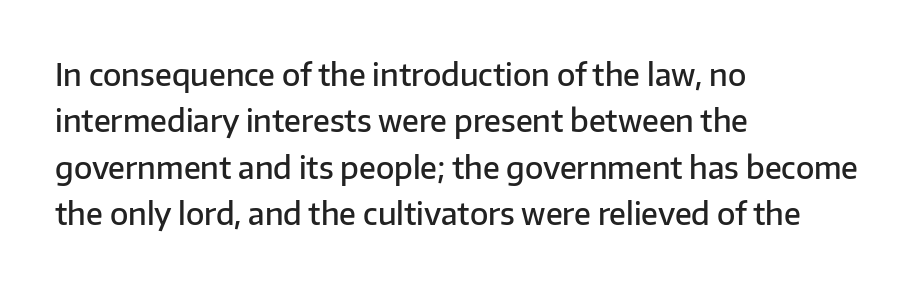
{"serif": "no", "italic": "no", "bold": "semi", "weight": "semibold", "width": "normal", "stroke_contrast": "low", "x_height": "medium", "monospaced": "no", "underline": "no", "align": "left", "line_spacing": "normal", "line_spacing_ratio": 1.55, "letter_spacing": "normal", "letter_spacing_em": 0.0, "glyph_px": 30}
